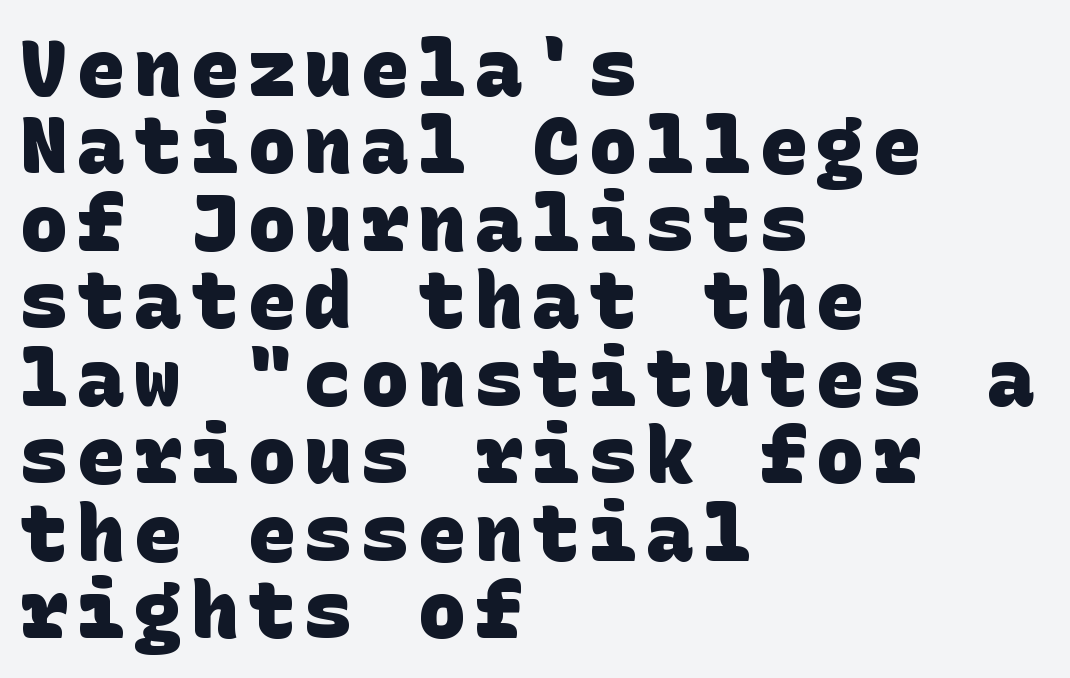
The image shows 79 px heavy sans-serif type; set left-aligned, tight line spacing (0.98x), not underlined; low stroke contrast and a large x-height.
